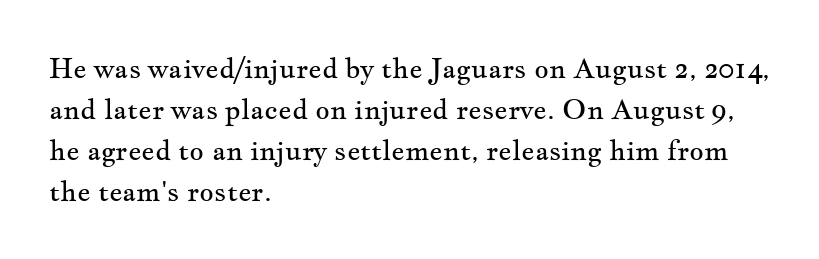
The image shows 28 px regular-weight, wide serif type, upright; set left-aligned, normal line spacing (1.46x), normal letter spacing, not underlined; medium stroke contrast and a small x-height.
